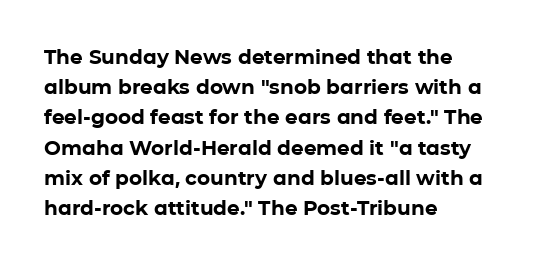
{"italic": "no", "bold": "yes", "underline": "no", "align": "left", "line_spacing": "normal", "line_spacing_ratio": 1.51, "letter_spacing": "normal", "letter_spacing_em": 0.0, "glyph_px": 20}
